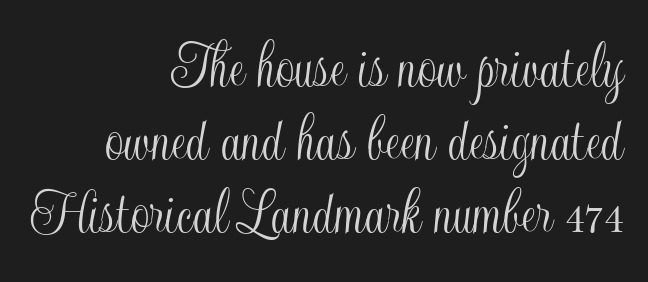
Each line ends at the same right margin while the left side varies. Line spacing here is tight. Decoration check: the copy has no underline. The letters advance in unequal steps, a hallmark of proportional type.
